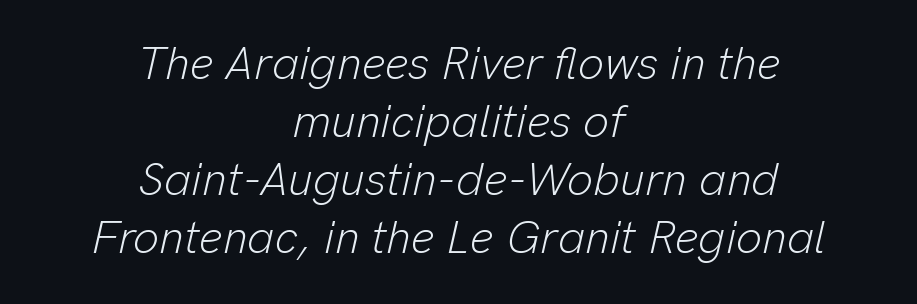
{"italic": "yes", "lean": "right", "slant_degrees": 13, "bold": "no", "weight": "light", "width": "normal", "stroke_contrast": "low", "x_height": "medium", "monospaced": "no", "underline": "no", "align": "center", "line_spacing": "normal", "line_spacing_ratio": 1.26, "letter_spacing": "normal", "letter_spacing_em": 0.0, "glyph_px": 46}
